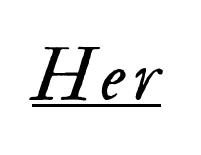
The image shows 72 px regular-weight type, italic (leaning right); set underlined; medium stroke contrast and a small x-height.
